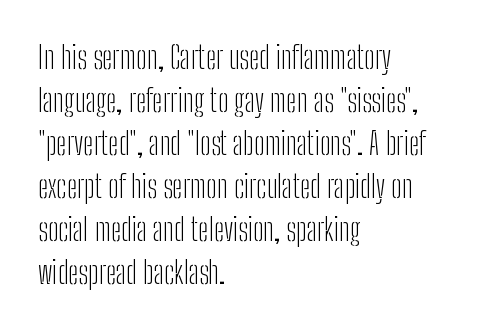
Q: Is the text bold? A: No.
Q: Is the text italic (slanted)? A: No, it is upright.
Q: Is the typeface a serif or a sans-serif typeface? A: Sans-serif.
Q: Is the text underlined? A: No.
Q: How is the paragraph aligned? A: Left-aligned.
Q: Is the spacing between letters normal or unusually wide? A: Normal.
Q: Is the spacing between lines tight, normal or loose? A: Normal.
Q: Width (condensed, normal, or wide)? A: Condensed.
Q: Stroke contrast? A: Low.
Q: x-height? A: Medium.
Q: Monospaced? A: No.
